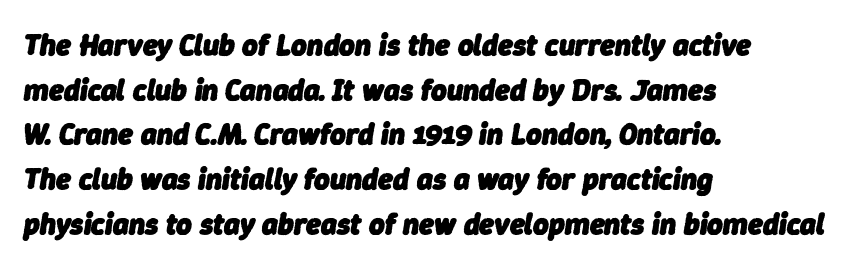
Q: Is the text bold? A: Yes.
Q: Is the text italic (slanted)? A: Yes, it leans right by about 9 degrees.
Q: Is the text underlined? A: No.
Q: How is the paragraph aligned? A: Left-aligned.
Q: Is the spacing between letters normal or unusually wide? A: Normal.
Q: Is the spacing between lines tight, normal or loose? A: Normal.
Q: Width (condensed, normal, or wide)? A: Normal.
Q: Stroke contrast? A: Low.
Q: x-height? A: Medium.
Q: Monospaced? A: No.
